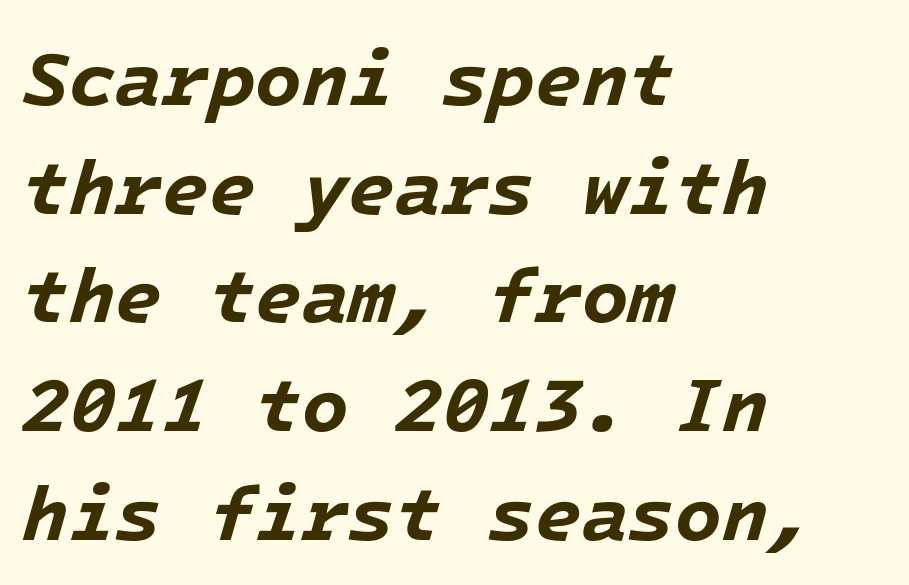
Q: Is the text bold? A: Yes.
Q: Is the text italic (slanted)? A: Yes, it leans right by about 16 degrees.
Q: Is the text underlined? A: No.
Q: How is the paragraph aligned? A: Left-aligned.
Q: Is the spacing between letters normal or unusually wide? A: Normal.
Q: Is the spacing between lines tight, normal or loose? A: Normal.
Q: Width (condensed, normal, or wide)? A: Normal.
Q: Stroke contrast? A: Low.
Q: x-height? A: Medium.
